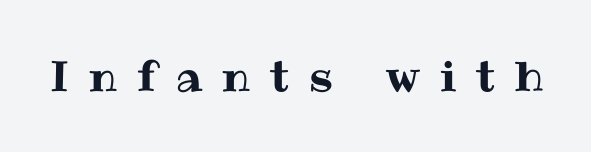
{"italic": "no", "width": "normal", "stroke_contrast": "medium", "x_height": "medium", "monospaced": "no", "underline": "no", "letter_spacing": "wide", "letter_spacing_em": 0.48, "glyph_px": 42}
